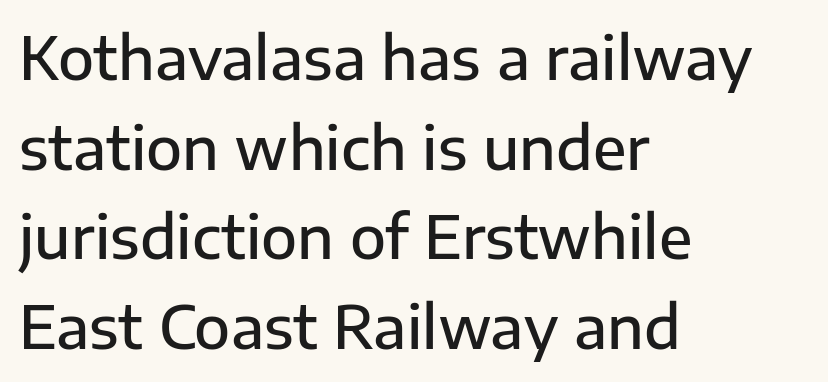
This rendering employs a face without finishing strokes, i.e., a sans-serif. The foot of each line stays bare and open. This sample has the flowing, uneven cadence of proportional lettering. Summary of vertical rhythm: regular, with standard interline spacing.
